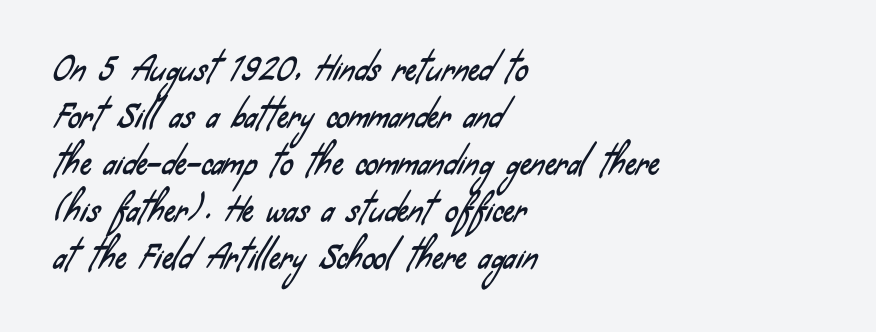
What stands out about the letter spacing? Nothing — it is the standard amount. The type family on display is of the sans-serif kind. Unmarked baselines from the first word to the last. One-word summary of the alignment: left. Character widths vary here, with narrow letters taking less room than wide ones. Vertical spacing — default.
